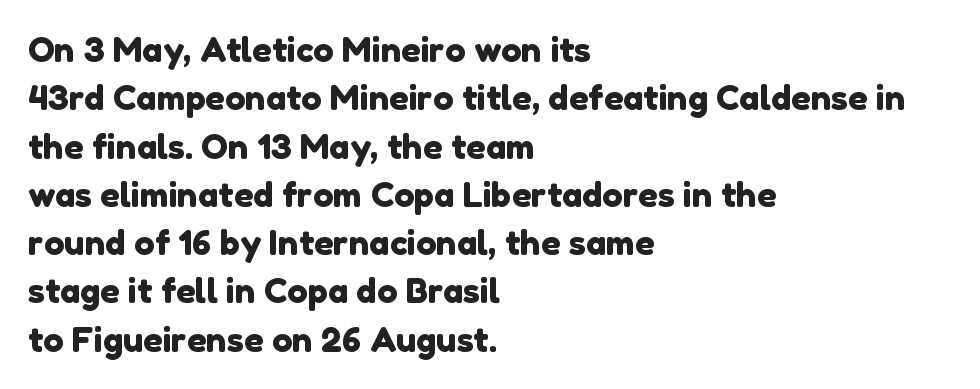
A normal amount of white space separates one row of letters from the next. The space beneath each line is pristine and unruled. Note: no serifs on the glyphs. The face used here is proportionally spaced, like ordinary book or web type. Short and long lines alike share a common starting point at left. You could call the tracking neutral — neither tight nor loose.
